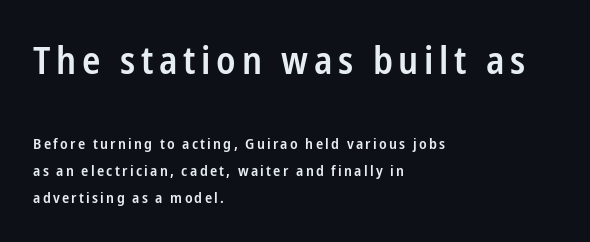
{"serif": "no", "italic": "no", "bold": "semi", "weight": "semibold", "width": "condensed", "stroke_contrast": "low", "x_height": "medium", "monospaced": "no", "underline": "no", "align": "left", "line_spacing_ratio": 1.81, "larger_block": "first", "size_ratio": 2.53, "glyph_px": 38}
